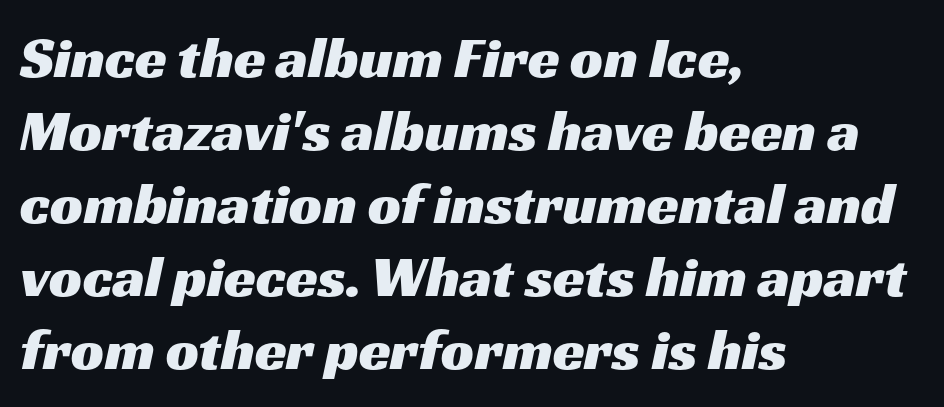
Only glyphs here, with clear space below each row. Students, observe: this is what conventionally led text looks like. Letterform terminals end flat and unadorned throughout the passage. Left-aligned paragraph, ragged on the right. The letters advance in unequal steps, a hallmark of proportional type. This sample uses plain, unmodified letter spacing.
